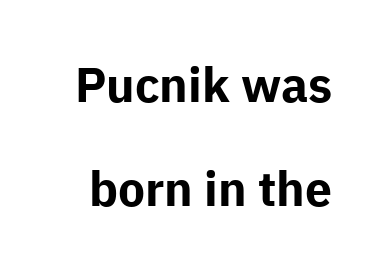
Q: Is the text bold? A: Yes.
Q: Is the text italic (slanted)? A: No, it is upright.
Q: Is the typeface a serif or a sans-serif typeface? A: Sans-serif.
Q: Is the text underlined? A: No.
Q: Is the spacing between letters normal or unusually wide? A: Normal.
Q: Is the spacing between lines tight, normal or loose? A: Loose.
Q: Width (condensed, normal, or wide)? A: Normal.
Q: Stroke contrast? A: Low.
Q: x-height? A: Medium.
Q: Monospaced? A: No.
